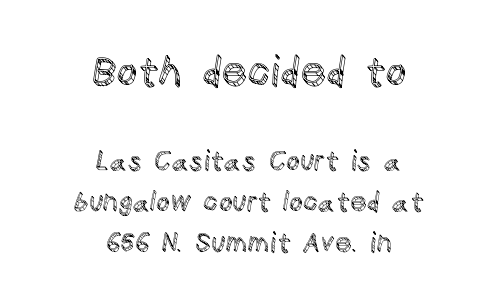
Q: Is the text italic (slanted)? A: Yes.
Q: Is the text underlined? A: No.
Q: How is the paragraph aligned? A: Centered.
Q: Is the spacing between letters normal or unusually wide? A: Normal.
Q: Is the spacing between lines tight, normal or loose? A: Normal.
Q: Which block of text is set in a larger size, the first (top) or the second (bottom)? A: The first (top) one.
Q: Width (condensed, normal, or wide)? A: Normal.
Q: x-height? A: Large.
Q: Monospaced? A: No.
